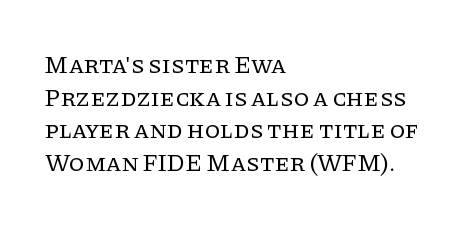
{"italic": "no", "bold": "no", "underline": "no", "align": "left", "line_spacing": "normal", "line_spacing_ratio": 1.31, "letter_spacing": "normal", "letter_spacing_em": 0.0, "glyph_px": 25}
